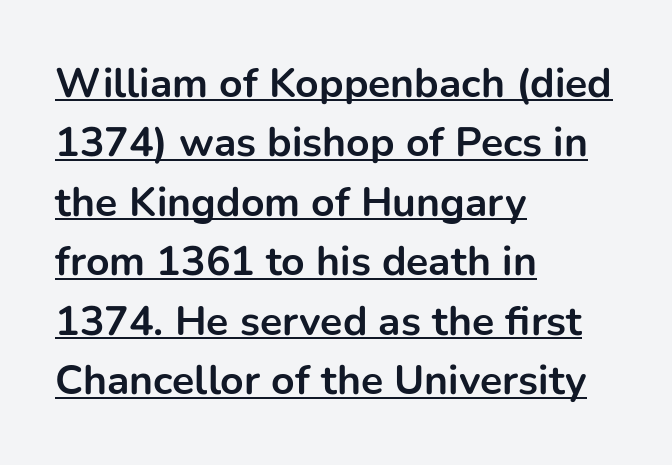
Q: Is the text bold? A: Yes.
Q: Is the text italic (slanted)? A: No, it is upright.
Q: Is the typeface a serif or a sans-serif typeface? A: Sans-serif.
Q: Is the text underlined? A: Yes.
Q: How is the paragraph aligned? A: Left-aligned.
Q: Is the spacing between letters normal or unusually wide? A: Normal.
Q: Is the spacing between lines tight, normal or loose? A: Normal.
Q: Width (condensed, normal, or wide)? A: Normal.
Q: Stroke contrast? A: Low.
Q: x-height? A: Medium.
Q: Monospaced? A: No.
